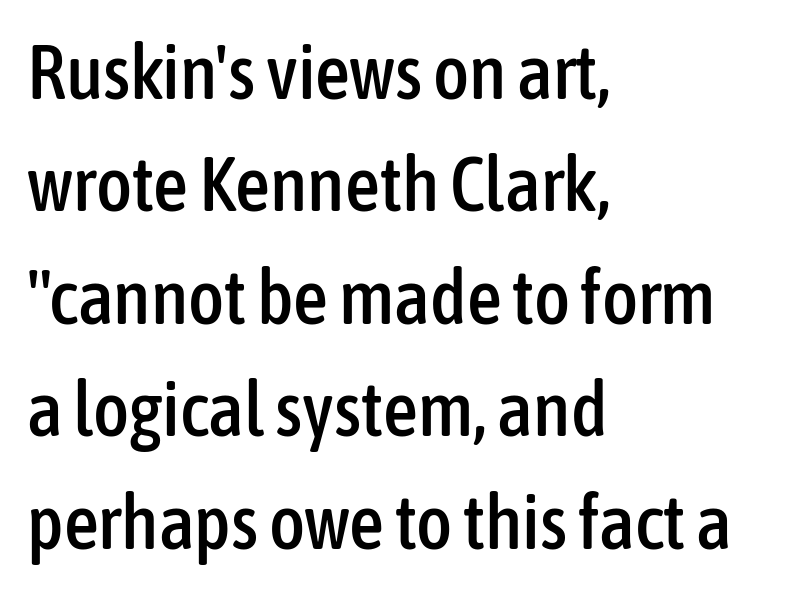
Regarding leading, the lines here are spaced in the standard way. Visually the block forms a straight wall on the left and a jagged coastline on the right. Lines of text with bare space underneath. How are the letters spaced? Ordinarily, with no added tracking. Posture: straight, roman, zero tilt.
